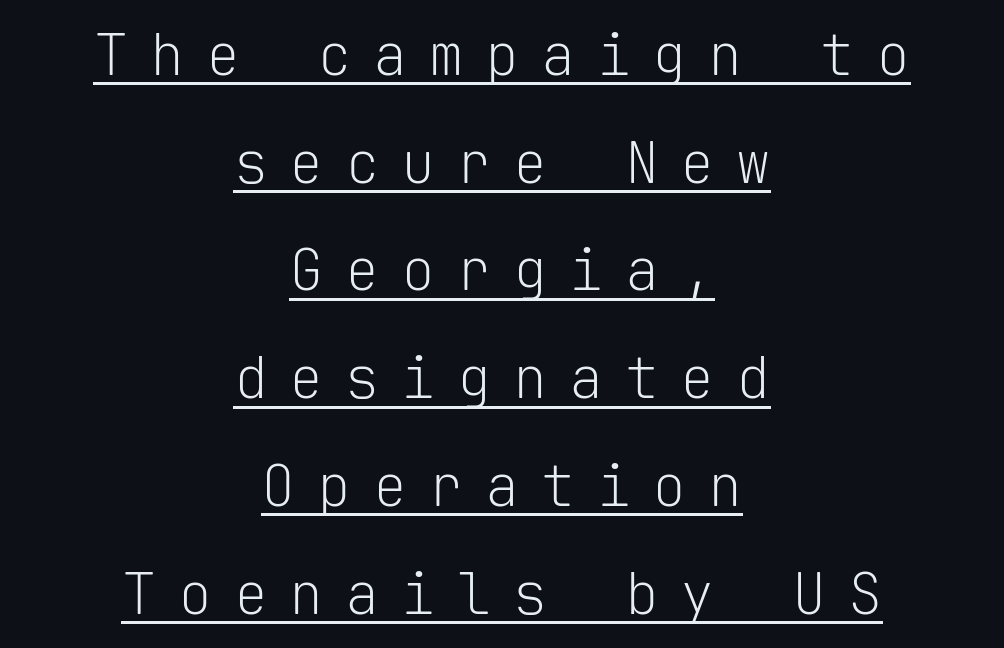
{"serif": "no", "italic": "no", "bold": "no", "weight": "light", "width": "normal", "stroke_contrast": "low", "x_height": "medium", "monospaced": "yes", "underline": "yes", "align": "center", "line_spacing_ratio": 1.89, "letter_spacing": "wide", "letter_spacing_em": 0.38, "glyph_px": 57}
